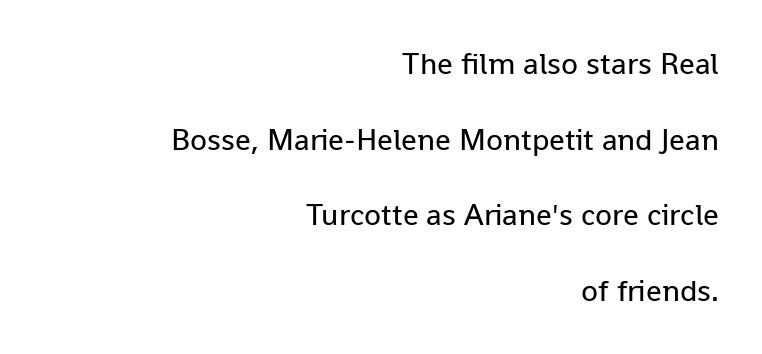
The image shows 31 px regular-weight sans-serif type, upright; set right-aligned, loose line spacing (2.44x), normal letter spacing, not underlined; low stroke contrast and a medium x-height.
